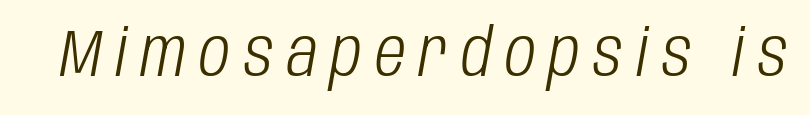
The image shows 67 px light, condensed type, italic (leaning right); set unusually wide letter spacing (+0.2 em), not underlined; low stroke contrast and a large x-height.
